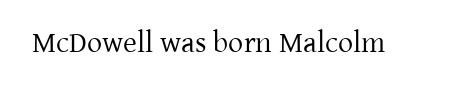
Q: Is the text bold? A: No.
Q: Is the text italic (slanted)? A: No, it is upright.
Q: Is the typeface a serif or a sans-serif typeface? A: Serif.
Q: Is the text underlined? A: No.
Q: Is the spacing between letters normal or unusually wide? A: Normal.
Q: Width (condensed, normal, or wide)? A: Normal.
Q: Stroke contrast? A: Low.
Q: x-height? A: Medium.
Q: Monospaced? A: No.
